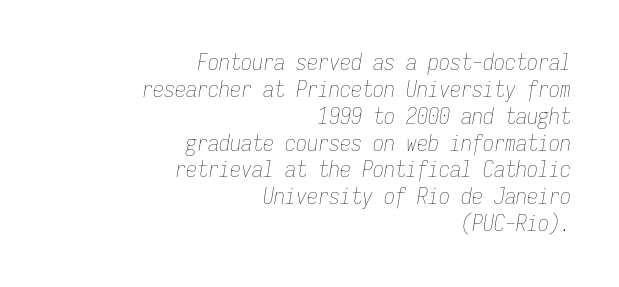
The typeface has the unassuming heft of standard copy or less. In terms of posture, this sample is oblique. Compared with typical body copy, the letter spacing here is the same. Caption: multi-line text, flush right, ragged left. Nobody drew a line under any word here.
